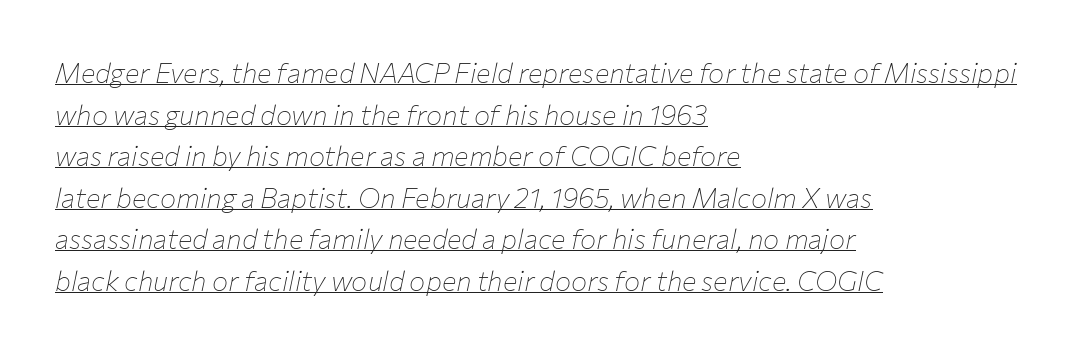
{"italic": "yes", "lean": "right", "slant_degrees": 12, "bold": "no", "underline": "yes", "align": "left", "line_spacing": "normal", "line_spacing_ratio": 1.54, "letter_spacing": "normal", "letter_spacing_em": 0.0, "glyph_px": 27}
